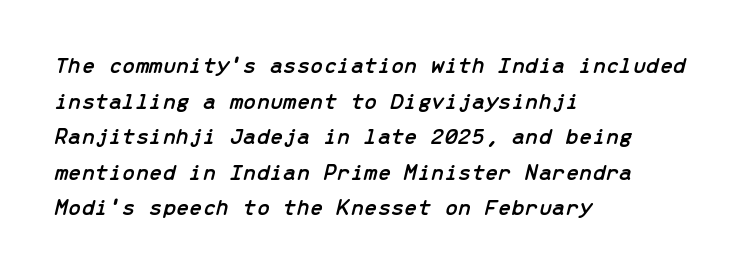
{"italic": "yes", "lean": "right", "slant_degrees": 13, "underline": "no", "align": "left", "line_spacing": "normal", "line_spacing_ratio": 1.48, "letter_spacing": "normal", "letter_spacing_em": 0.0, "glyph_px": 24}
